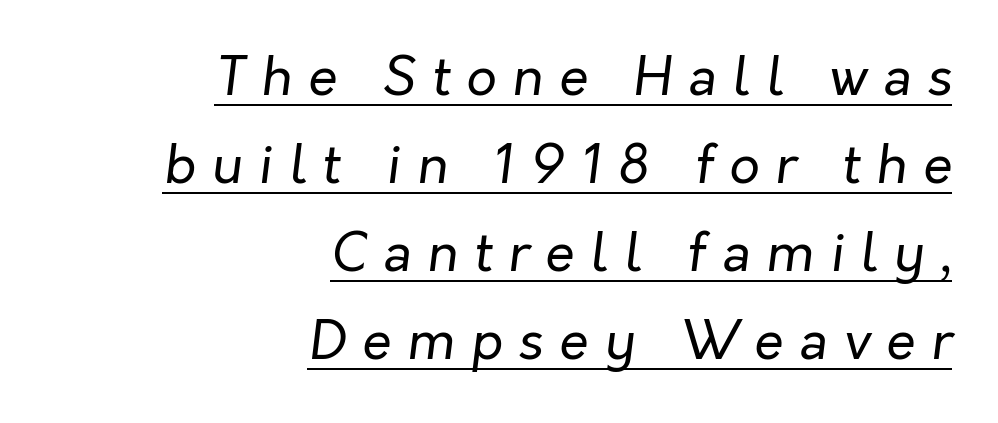
Regarding leading, the lines here are spaced in the standard way. Character widths vary here, with narrow letters taking less room than wide ones. Like a heading marked for emphasis, these lines bear an underscore. This sample uses an oblique cut, with every glyph tilted off the vertical. This rendering widens character spacing well past its baseline value. In CSS terms this would be text-align: right.
